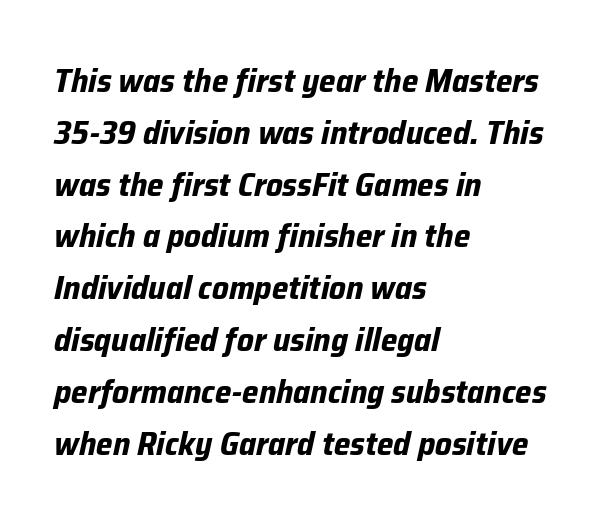
Unmarked baselines from the first word to the last. These lines were composed using italics. The face used here is proportionally spaced, like ordinary book or web type. Rows of type keep a routine distance in the vertical direction.
